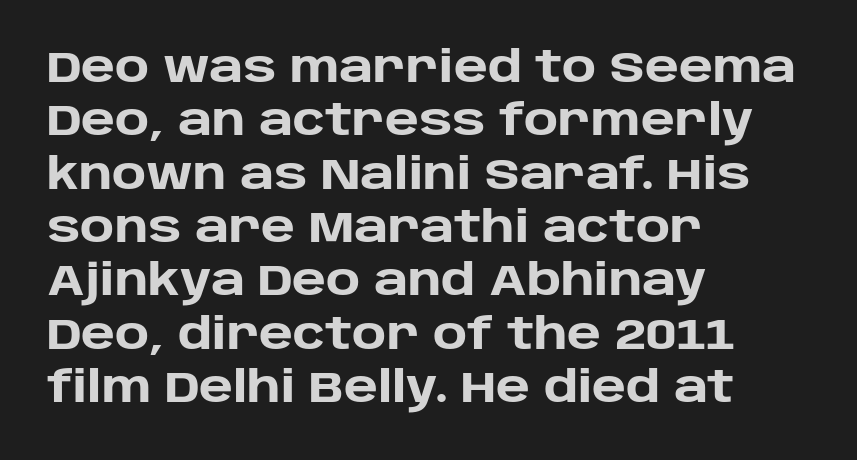
{"serif": "no", "italic": "no", "bold": "yes", "weight": "heavy", "width": "normal", "stroke_contrast": "low", "x_height": "large", "monospaced": "no", "underline": "no", "align": "left", "line_spacing_ratio": 1.24, "letter_spacing": "normal", "letter_spacing_em": 0.0, "glyph_px": 43}
